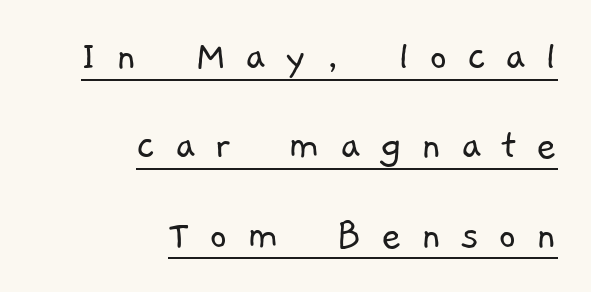
One glance says open: line gaps are wider than usual. Examine the stroke ends and you'll find no serifs. Beneath each row of characters lies a ruled line. These lines stack with their right ends in a neat column.
